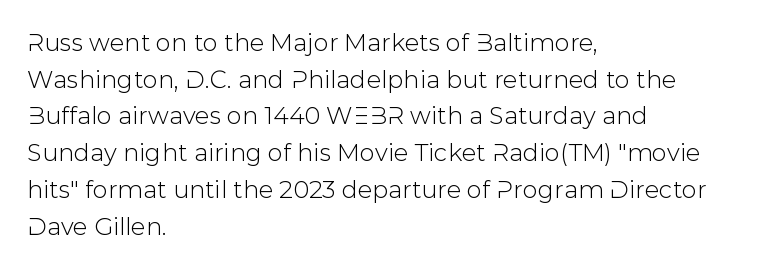
The image shows 24 px text type, upright; set left-aligned, normal line spacing (1.53x), normal letter spacing, not underlined.
